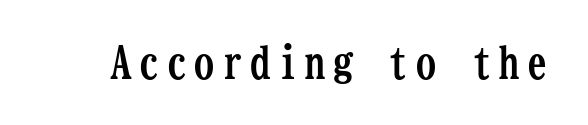
{"serif": "yes", "italic": "no", "bold": "yes", "weight": "semibold", "width": "condensed", "stroke_contrast": "low", "x_height": "medium", "monospaced": "yes", "underline": "no", "glyph_px": 44}
